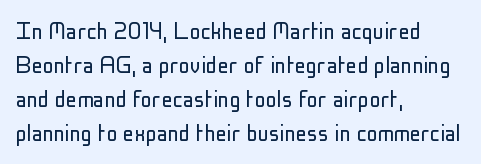
Posture: straight, roman, zero tilt. Descenders hang freely into open space. The face looks like a standard text weight, possibly lighter. A classic flush-left, rag-right setting is used for this passage.
